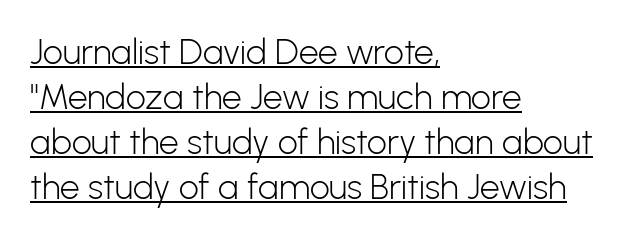
The image shows 35 px light sans-serif type, upright; set left-aligned, normal line spacing (1.29x), normal letter spacing, underlined; low stroke contrast and a medium x-height.
